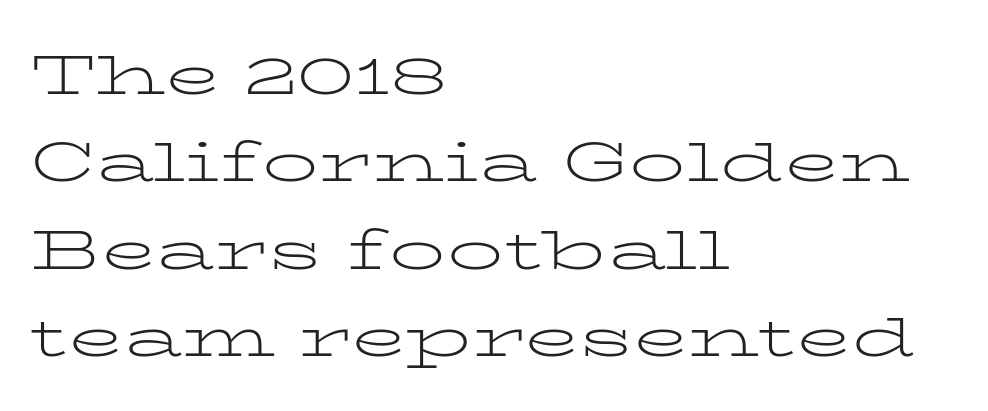
{"serif": "yes", "italic": "no", "bold": "no", "weight": "light", "width": "wide", "stroke_contrast": "low", "x_height": "medium", "monospaced": "no", "underline": "no", "align": "left", "line_spacing": "normal", "line_spacing_ratio": 1.56, "letter_spacing": "normal", "letter_spacing_em": 0.0, "glyph_px": 56}
